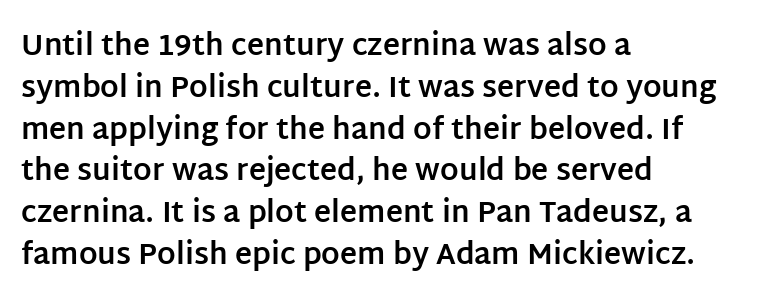
The image shows 29 px bold sans-serif type, upright; set left-aligned, normal line spacing (1.44x), normal letter spacing, not underlined; low stroke contrast and a large x-height.
